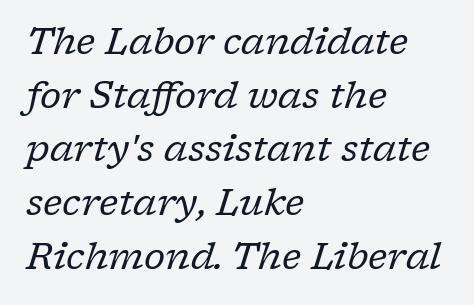
{"serif": "yes", "italic": "yes", "lean": "right", "slant_degrees": 17, "bold": "no", "weight": "regular", "width": "normal", "stroke_contrast": "low", "x_height": "medium", "monospaced": "no", "underline": "no", "align": "left", "line_spacing": "normal", "line_spacing_ratio": 1.45, "letter_spacing": "normal", "letter_spacing_em": 0.0, "glyph_px": 37}
